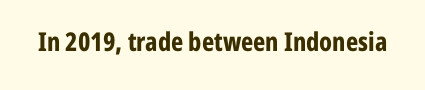
Q: Is the text bold? A: Yes.
Q: Is the text italic (slanted)? A: No, it is upright.
Q: Is the text underlined? A: No.
Q: Is the spacing between letters normal or unusually wide? A: Normal.
